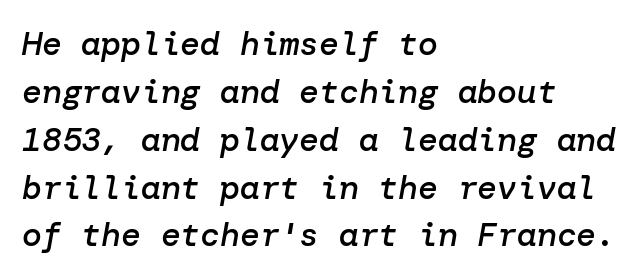
Q: Is the text bold? A: Semi-bold.
Q: Is the text italic (slanted)? A: Yes, it leans right by about 10 degrees.
Q: Is the text underlined? A: No.
Q: How is the paragraph aligned? A: Left-aligned.
Q: Is the spacing between letters normal or unusually wide? A: Normal.
Q: Is the spacing between lines tight, normal or loose? A: Normal.
Q: Width (condensed, normal, or wide)? A: Normal.
Q: Stroke contrast? A: Low.
Q: x-height? A: Medium.
